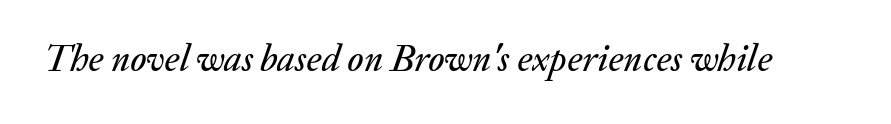
The image shows 37 px text type, italic (leaning right); set normal letter spacing, not underlined; medium stroke contrast and a medium x-height.
